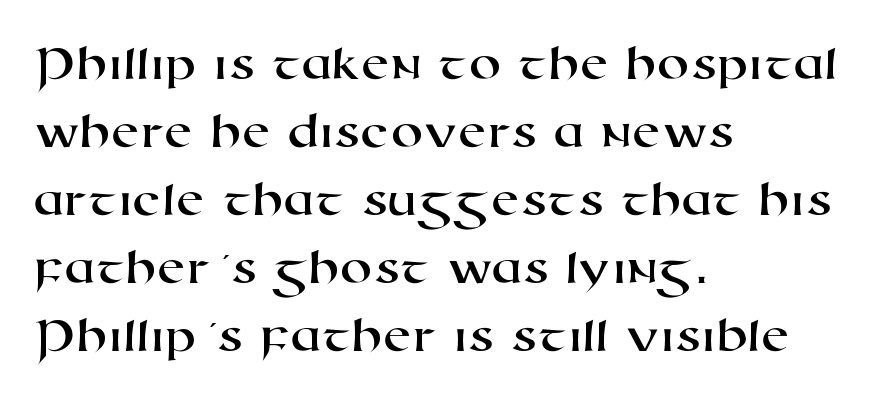
The line texture is even and compact thanks to regular tracking. Leading matches the norm, producing a regular column. Do the characters align in a grid? No, the font is proportional. Regarding serifs, this sample does without them.
